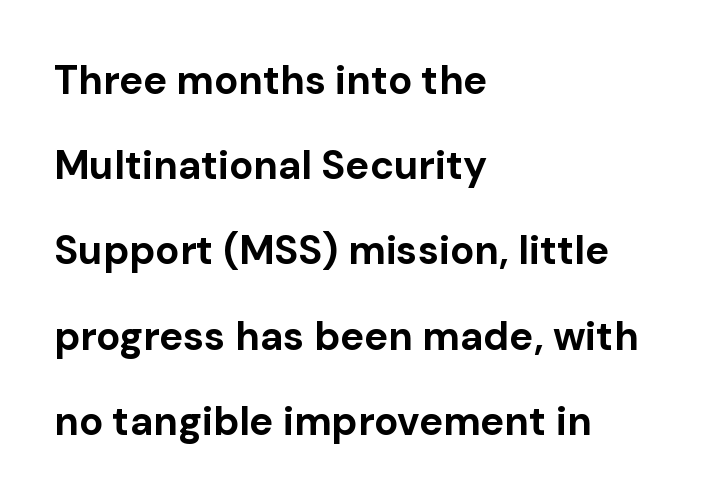
Reading down the block, your eye returns to a fixed left position each line. Spacing verdict: proportional, widths tailored to each character. These lines stand farther apart than default settings would place them. Quick note: underline off. Between one letter and the next there's only the usual sliver of space.
